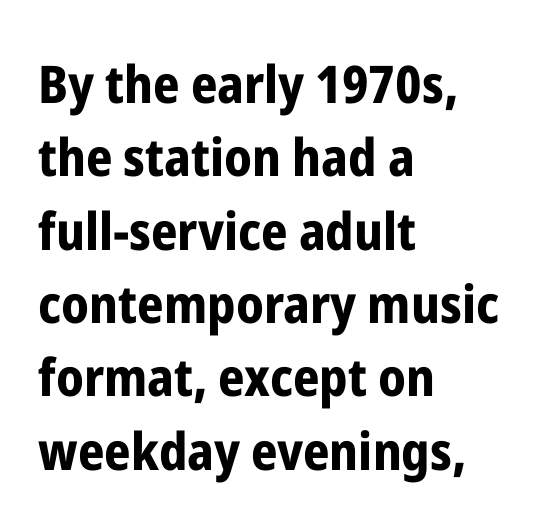
Does the leading feel generous? No, just average. Looks like regular typesetting: each glyph gets only the width it needs. The typeface chosen for these lines omits serifs. Horizontally, the lines are justified to the leading edge only. The passage shown has conventional tracking throughout. Quick note: not italic, upright.
